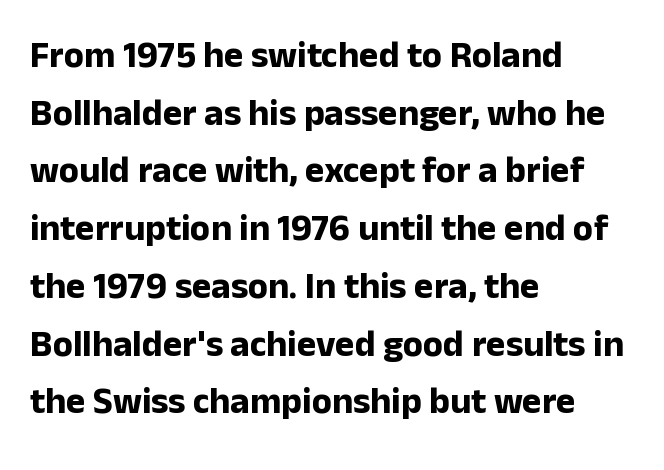
Q: Is the text bold? A: Yes.
Q: Is the text italic (slanted)? A: No, it is upright.
Q: Is the typeface a serif or a sans-serif typeface? A: Sans-serif.
Q: Is the text underlined? A: No.
Q: How is the paragraph aligned? A: Left-aligned.
Q: Is the spacing between letters normal or unusually wide? A: Normal.
Q: Is the spacing between lines tight, normal or loose? A: Normal.
Q: Width (condensed, normal, or wide)? A: Normal.
Q: Stroke contrast? A: Low.
Q: x-height? A: Medium.
Q: Monospaced? A: No.
